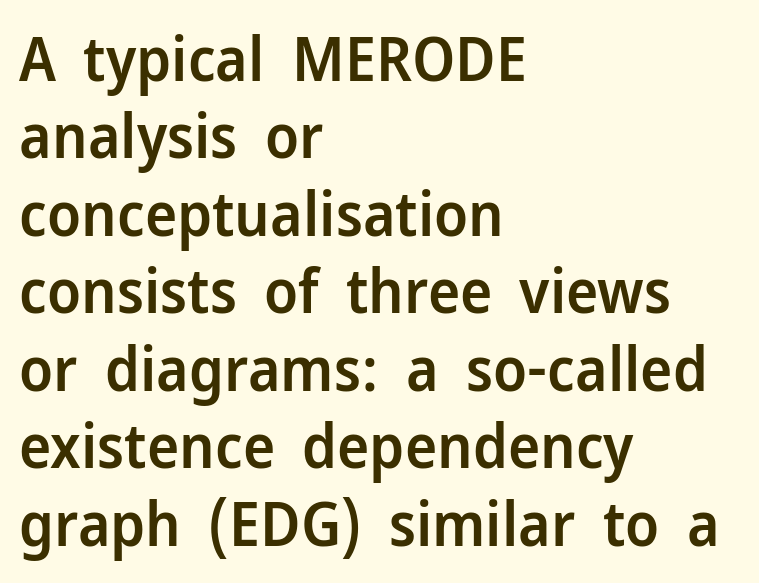
{"serif": "no", "italic": "no", "bold": "semi", "weight": "semibold", "width": "normal", "stroke_contrast": "low", "x_height": "medium", "monospaced": "no", "underline": "no", "align": "left", "line_spacing": "normal", "line_spacing_ratio": 1.27, "letter_spacing": "normal", "letter_spacing_em": 0.0, "glyph_px": 61}
